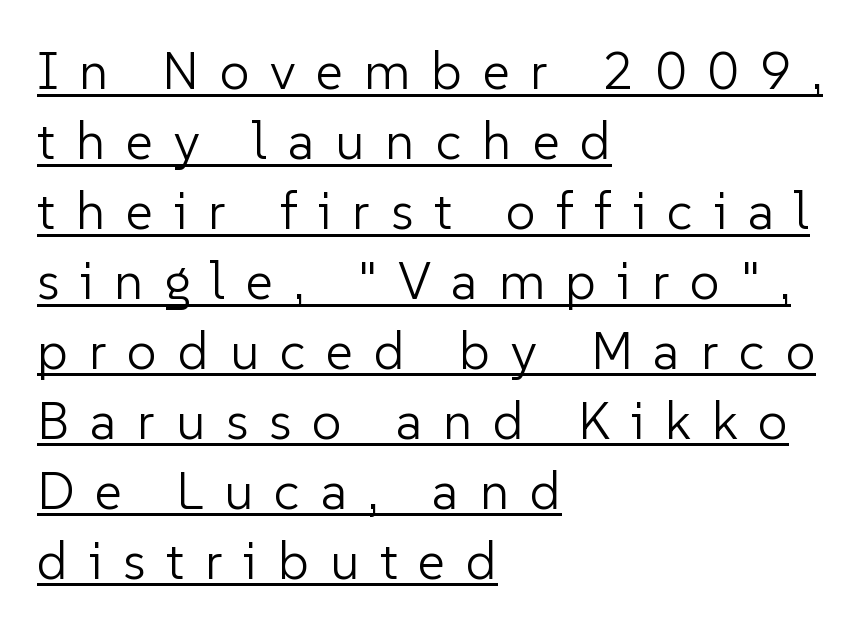
Caption: lettering with a line underneath. The paragraph shown leans on its left margin. You could not count columns in this text — the font is proportionally spaced. Font category for this specimen: sans-serif. It's the straight-up-and-down kind of type.
